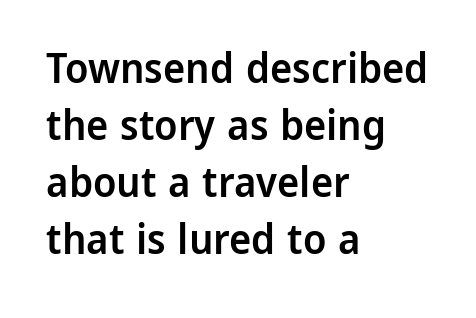
Q: Is the text bold? A: Semi-bold.
Q: Is the text italic (slanted)? A: No, it is upright.
Q: Is the typeface a serif or a sans-serif typeface? A: Sans-serif.
Q: Is the text underlined? A: No.
Q: How is the paragraph aligned? A: Left-aligned.
Q: Is the spacing between letters normal or unusually wide? A: Normal.
Q: Is the spacing between lines tight, normal or loose? A: Normal.
Q: Width (condensed, normal, or wide)? A: Normal.
Q: Stroke contrast? A: Low.
Q: x-height? A: Medium.
Q: Monospaced? A: No.
